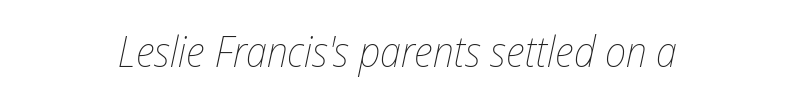
Does the copy run flush right? No — it is centered line by line. Is this a fixed-width face? No — the glyphs have proportional, varying widths. A bare baseline throughout the passage. The letterforms sit shoulder to shoulder at normal distance. It's the slanting kind of type.
